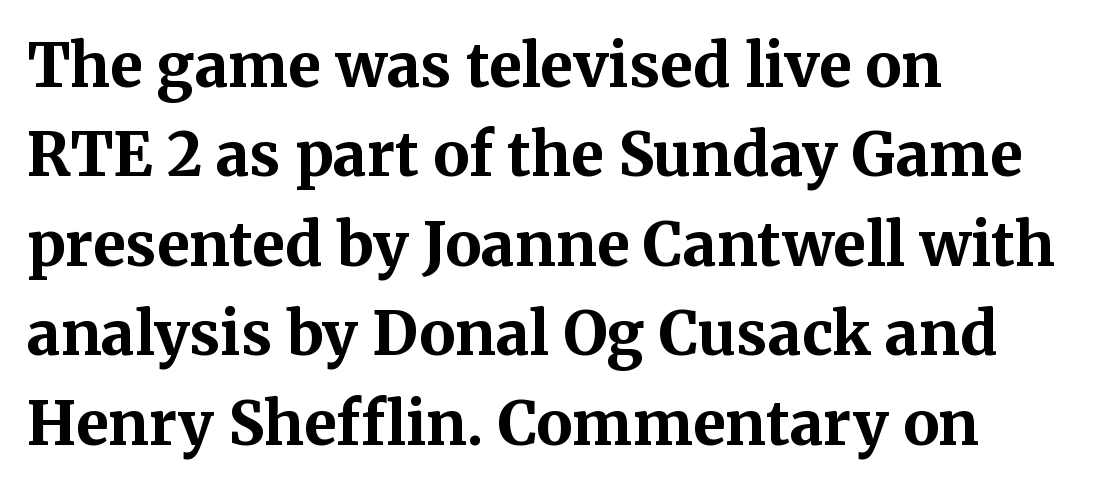
The image shows 60 px bold serif type, upright; set left-aligned, normal line spacing (1.49x), normal letter spacing, not underlined; medium stroke contrast and a medium x-height.
